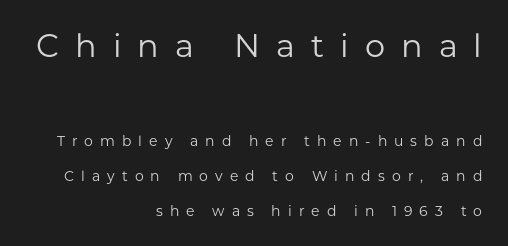
Q: Is the text bold? A: No.
Q: Is the text italic (slanted)? A: No, it is upright.
Q: Is the typeface a serif or a sans-serif typeface? A: Sans-serif.
Q: Is the text underlined? A: No.
Q: How is the paragraph aligned? A: Right-aligned.
Q: Is the spacing between letters normal or unusually wide? A: Unusually wide.
Q: Is the spacing between lines tight, normal or loose? A: Loose.
Q: Which block of text is set in a larger size, the first (top) or the second (bottom)? A: The first (top) one.
Q: Width (condensed, normal, or wide)? A: Normal.
Q: Stroke contrast? A: Low.
Q: x-height? A: Medium.
Q: Monospaced? A: No.
